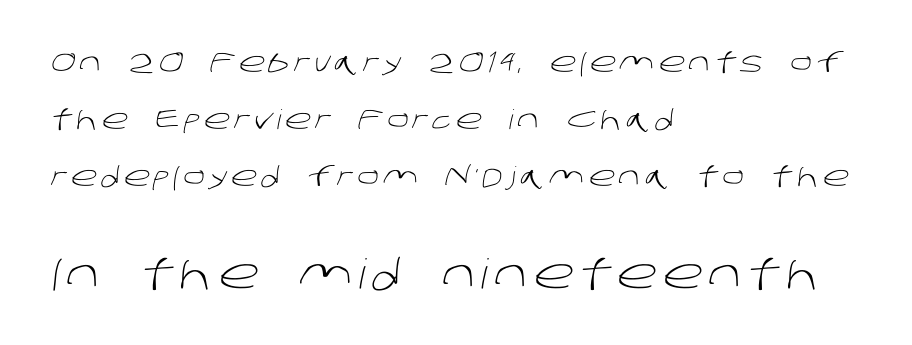
{"serif": "no", "bold": "no", "weight": "light", "width": "normal", "stroke_contrast": "low", "x_height": "large", "monospaced": "no", "underline": "no", "align": "left", "line_spacing": "loose", "line_spacing_ratio": 2.12, "larger_block": "second", "size_ratio": 1.52, "glyph_px": 41}
